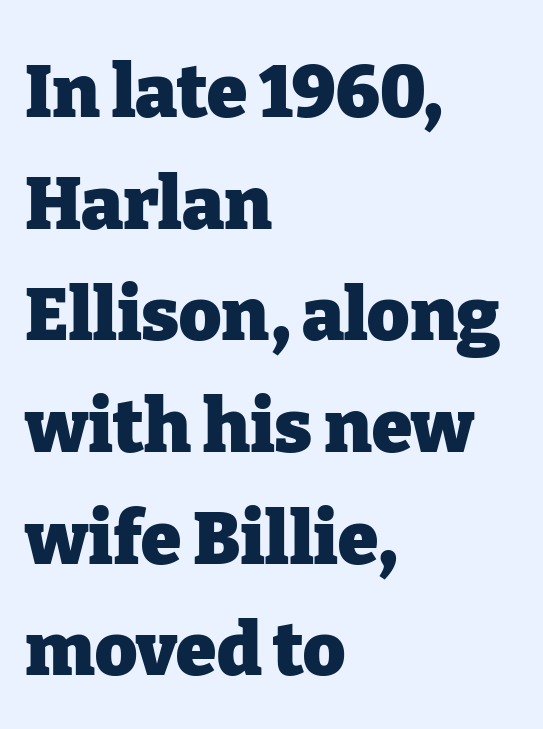
{"serif": "yes", "italic": "no", "bold": "yes", "weight": "heavy", "width": "normal", "stroke_contrast": "low", "x_height": "medium", "monospaced": "no", "underline": "no", "align": "left", "line_spacing": "normal", "line_spacing_ratio": 1.53, "letter_spacing": "normal", "letter_spacing_em": 0.0, "glyph_px": 73}
